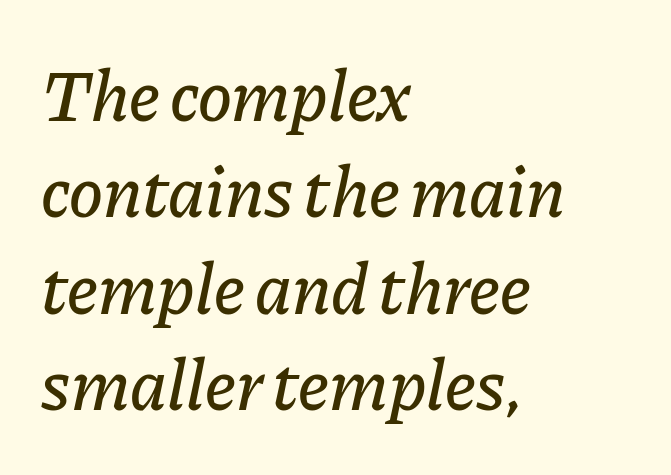
The image shows 72 px text type, italic (leaning right); set left-aligned, normal line spacing (1.34x), normal letter spacing, not underlined; low stroke contrast and a medium x-height.
